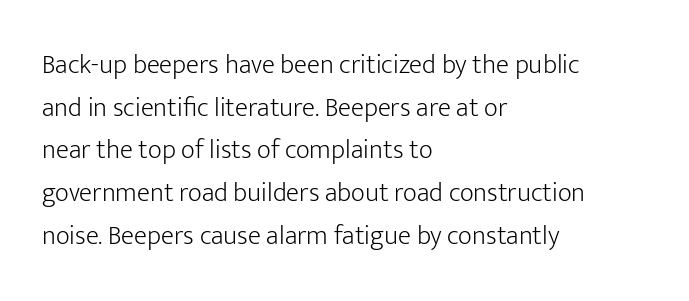
{"italic": "no", "bold": "no", "underline": "no", "align": "left", "line_spacing": "normal", "line_spacing_ratio": 1.58, "letter_spacing": "normal", "letter_spacing_em": 0.0, "glyph_px": 27}
